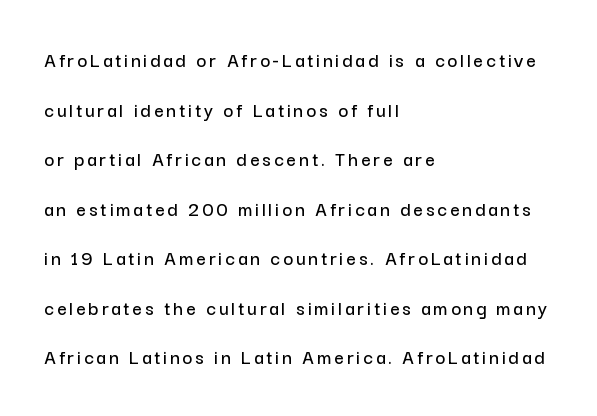
{"italic": "no", "underline": "no", "align": "left", "line_spacing": "loose", "line_spacing_ratio": 2.36, "glyph_px": 21}
